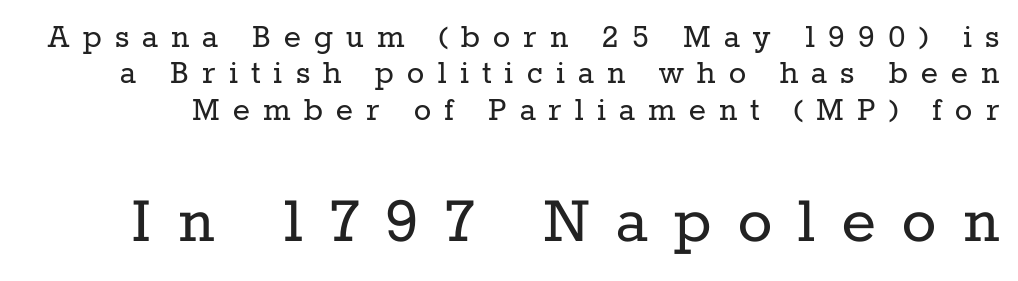
Q: Is the text bold? A: No.
Q: Is the text italic (slanted)? A: No, it is upright.
Q: Is the typeface a serif or a sans-serif typeface? A: Serif.
Q: Is the text underlined? A: No.
Q: Is the spacing between letters normal or unusually wide? A: Unusually wide.
Q: Is the spacing between lines tight, normal or loose? A: Tight.
Q: Which block of text is set in a larger size, the first (top) or the second (bottom)? A: The second (bottom) one.
Q: Width (condensed, normal, or wide)? A: Normal.
Q: Stroke contrast? A: Low.
Q: x-height? A: Medium.
Q: Monospaced? A: No.
